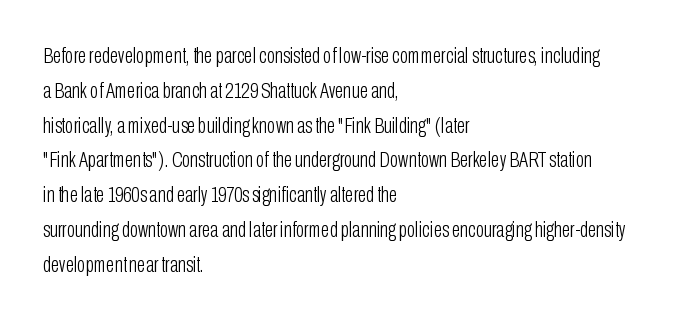
Q: Is the text bold? A: No.
Q: Is the text italic (slanted)? A: No, it is upright.
Q: Is the text underlined? A: No.
Q: How is the paragraph aligned? A: Left-aligned.
Q: Is the spacing between letters normal or unusually wide? A: Normal.
Q: Is the spacing between lines tight, normal or loose? A: Normal.
